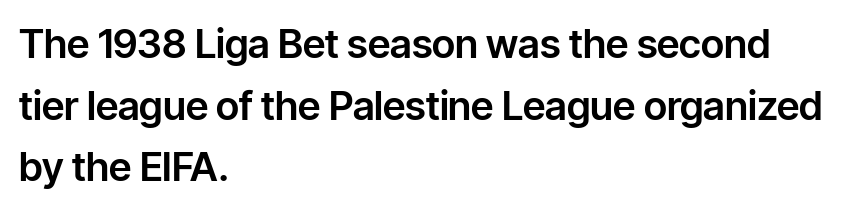
Q: Is the text italic (slanted)? A: No, it is upright.
Q: Is the typeface a serif or a sans-serif typeface? A: Sans-serif.
Q: Is the text underlined? A: No.
Q: How is the paragraph aligned? A: Left-aligned.
Q: Is the spacing between letters normal or unusually wide? A: Normal.
Q: Is the spacing between lines tight, normal or loose? A: Normal.
Q: Width (condensed, normal, or wide)? A: Normal.
Q: Stroke contrast? A: Low.
Q: x-height? A: Medium.
Q: Monospaced? A: No.
